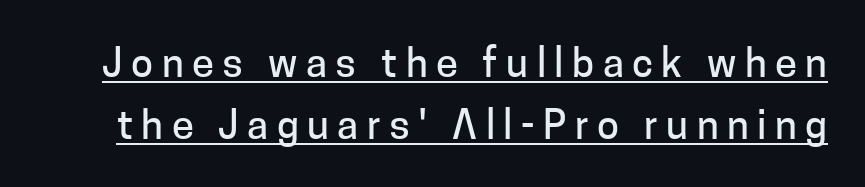
Notice how the stems are strictly vertical — no italics here. How are the letters spaced? Widely, with obvious added tracking. The leading is moderate, giving the passage an even texture. In terms of letterform style, serifs are entirely absent.
